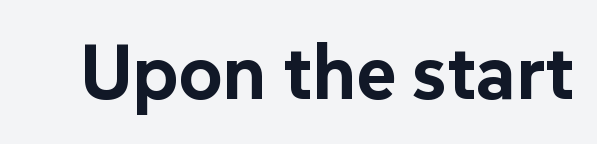
The tracking reads as untouched default to a designer's eye. The typeface chosen for these lines omits serifs. Looks like regular typesetting: each glyph gets only the width it needs. Set as a true bold cut, around the 700 mark.
